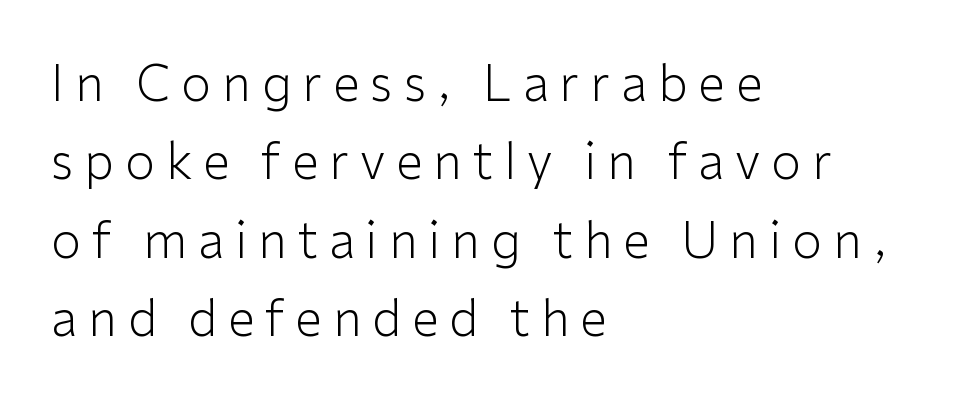
Regular leading. Does the lettering tilt? It doesn't — this is upright. In CSS terms this would be text-align: left. The area under the type is left untouched.
